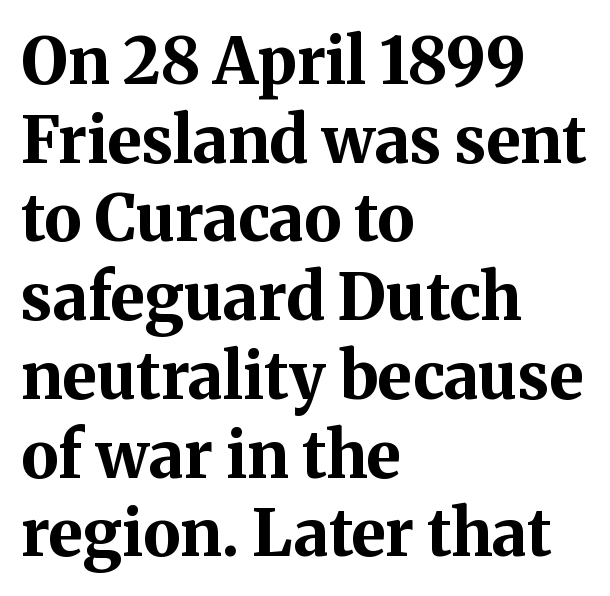
The image shows 64 px bold serif type, upright; set left-aligned, line spacing 1.23x, normal letter spacing, not underlined; medium stroke contrast and a medium x-height.
